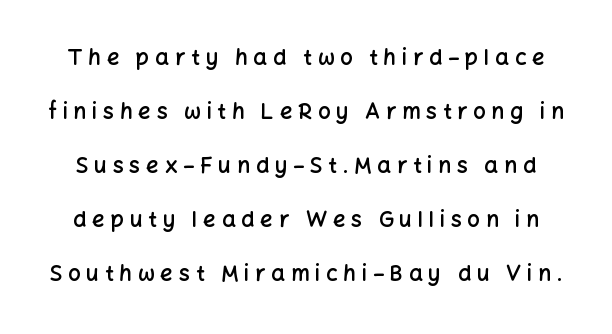
The image shows 22 px text type, upright; set loose line spacing (2.46x), unusually wide letter spacing (+0.26 em), not underlined.
